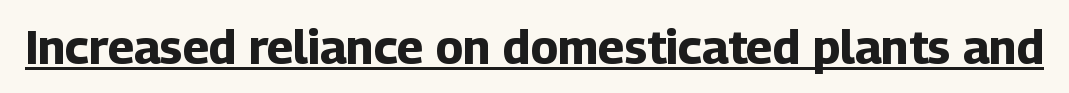
{"serif": "no", "italic": "no", "bold": "yes", "weight": "bold", "width": "normal", "stroke_contrast": "low", "x_height": "medium", "monospaced": "no", "underline": "yes", "letter_spacing": "normal", "letter_spacing_em": 0.0, "glyph_px": 47}
